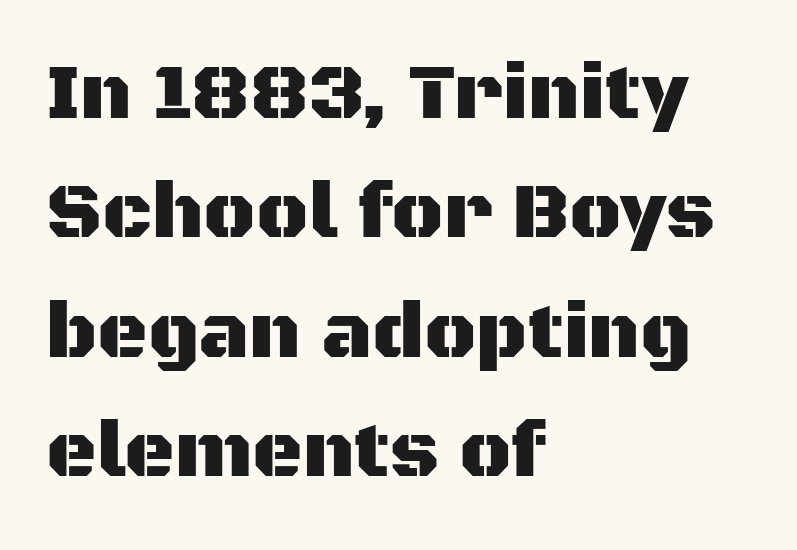
Q: Is the text italic (slanted)? A: No, it is upright.
Q: Is the typeface a serif or a sans-serif typeface? A: Sans-serif.
Q: Is the text underlined? A: No.
Q: How is the paragraph aligned? A: Left-aligned.
Q: Is the spacing between letters normal or unusually wide? A: Normal.
Q: Is the spacing between lines tight, normal or loose? A: Normal.
Q: Width (condensed, normal, or wide)? A: Normal.
Q: Stroke contrast? A: Medium.
Q: x-height? A: Large.
Q: Monospaced? A: No.
